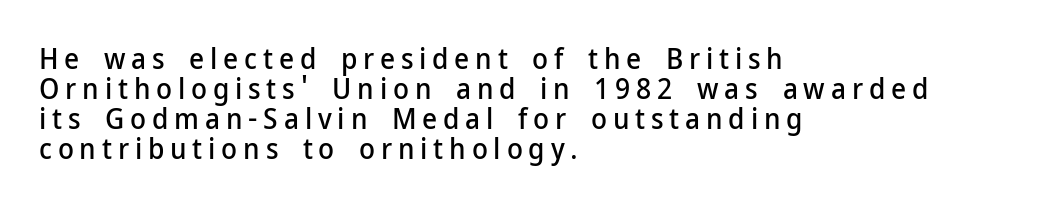
Q: Is the text italic (slanted)? A: No, it is upright.
Q: Is the typeface a serif or a sans-serif typeface? A: Sans-serif.
Q: Is the text underlined? A: No.
Q: How is the paragraph aligned? A: Left-aligned.
Q: Is the spacing between letters normal or unusually wide? A: Unusually wide.
Q: Is the spacing between lines tight, normal or loose? A: Tight.
Q: Width (condensed, normal, or wide)? A: Normal.
Q: Stroke contrast? A: Low.
Q: x-height? A: Medium.
Q: Monospaced? A: No.
